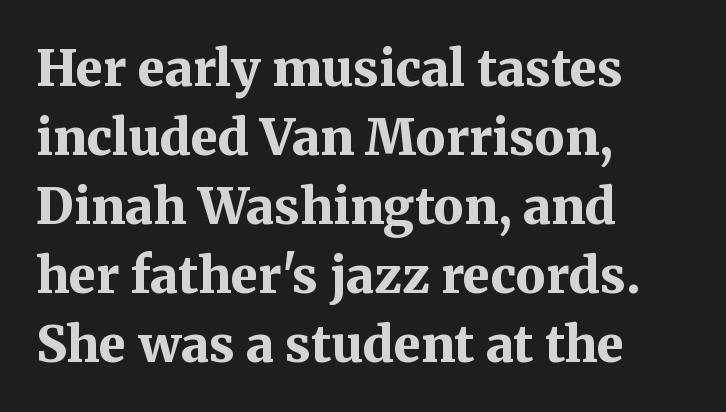
The image shows 50 px bold serif type, upright; set left-aligned, normal line spacing (1.38x), normal letter spacing, not underlined; medium stroke contrast and a medium x-height.
